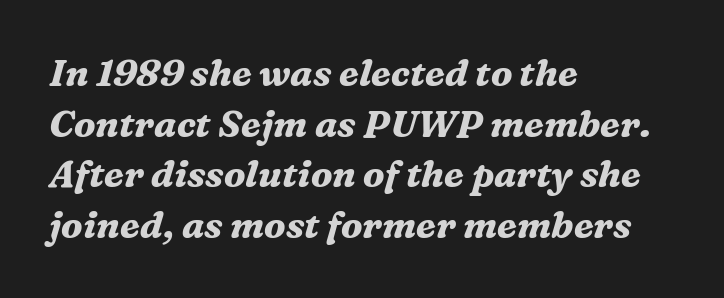
The image shows 37 px bold serif type, italic (leaning right); set left-aligned, normal line spacing (1.37x), normal letter spacing, not underlined; medium stroke contrast and a medium x-height.
